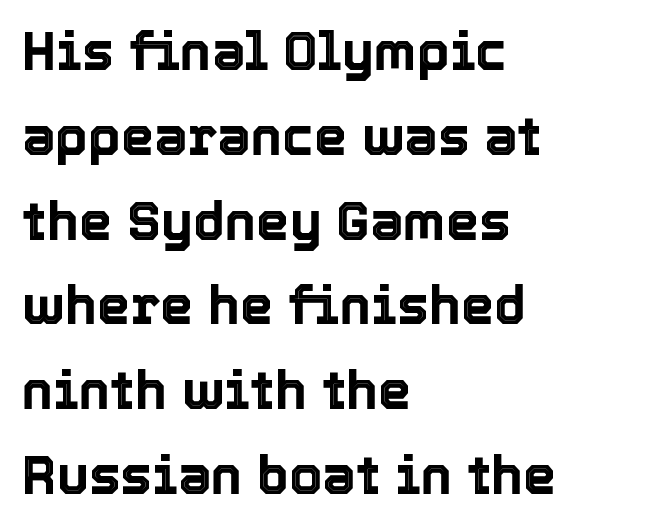
The image shows 53 px text type, upright; set left-aligned, normal line spacing (1.6x), normal letter spacing, not underlined; a medium x-height.
